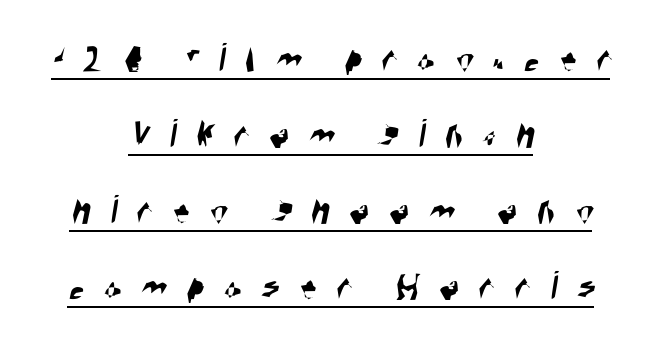
Nothing sits at the stroke ends, so this counts as sans-serif. The sample's only ornament is a line tracing under the words. The gaps between neighbouring characters are conspicuously large. Horizontal alignment here is central, giving a formal, balanced look.
